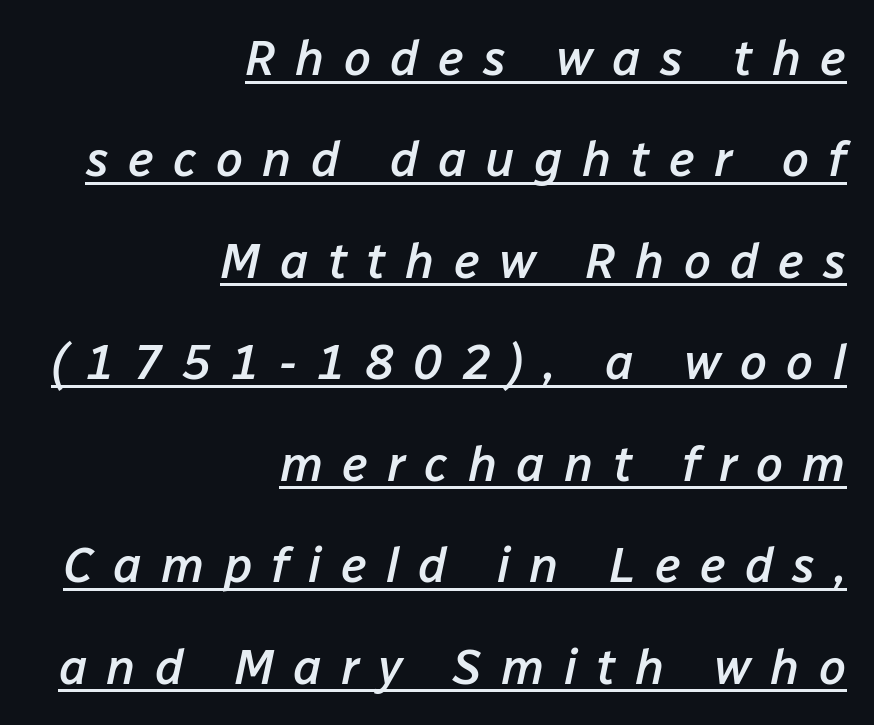
Q: Is the text bold? A: Semi-bold.
Q: Is the text italic (slanted)? A: Yes, it leans right by about 12 degrees.
Q: Is the text underlined? A: Yes.
Q: How is the paragraph aligned? A: Right-aligned.
Q: Is the spacing between letters normal or unusually wide? A: Unusually wide.
Q: Is the spacing between lines tight, normal or loose? A: Loose.
Q: Width (condensed, normal, or wide)? A: Normal.
Q: Stroke contrast? A: Low.
Q: x-height? A: Medium.
Q: Monospaced? A: No.
